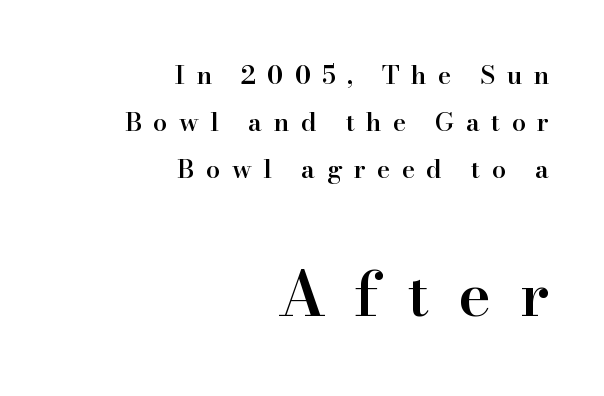
Plain, unruled lines of type. Note the varied advance widths — an 'i' is clearly narrower than an 'm'. In terms of posture, this sample is upright. The letters are semibold — heavier than regular but short of a full bold. The following chunk of copy outweighs the initial chunk in type size.
